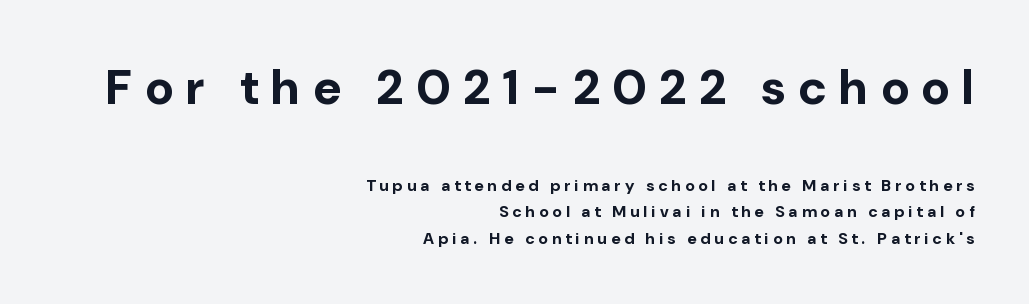
{"serif": "no", "italic": "no", "bold": "yes", "weight": "bold", "width": "normal", "stroke_contrast": "low", "x_height": "medium", "monospaced": "no", "underline": "no", "align": "right", "line_spacing": "normal", "line_spacing_ratio": 1.65, "letter_spacing": "wide", "letter_spacing_em": 0.26, "larger_block": "first", "size_ratio": 3.06, "glyph_px": 49}
